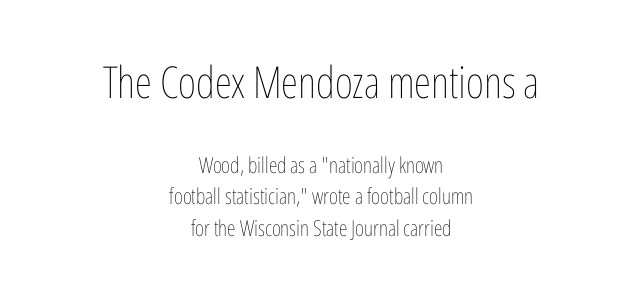
The image shows 44 px thin, condensed type, upright; set centered, normal line spacing (1.44x), normal letter spacing, not underlined; the first (top) block is 2.0x larger; low stroke contrast and a medium x-height.
